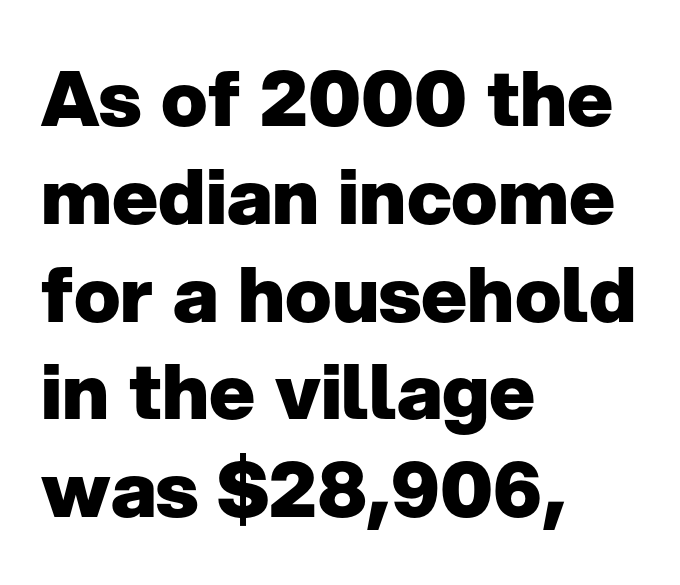
The image shows 77 px heavy sans-serif type, upright; set left-aligned, normal line spacing (1.27x), normal letter spacing, not underlined; low stroke contrast and a medium x-height.
